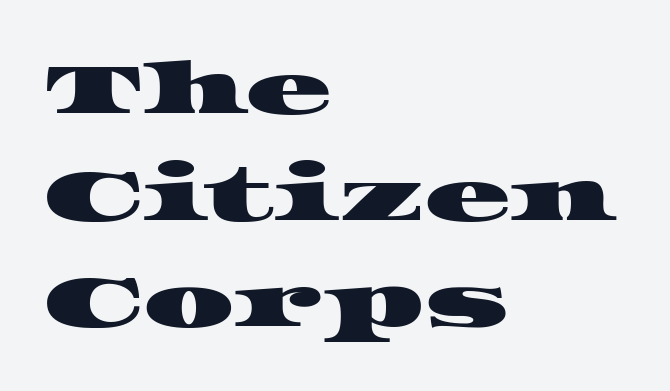
Observe the ordinary spacing: letters are neighbours, not strangers. Think of a printed novel: that variable character pitch is what you see here. The lines are quadded left. Font category for this specimen: serif. The zone under the glyphs is completely vacant. The block of text has a typical density, with ordinary space between rows.
